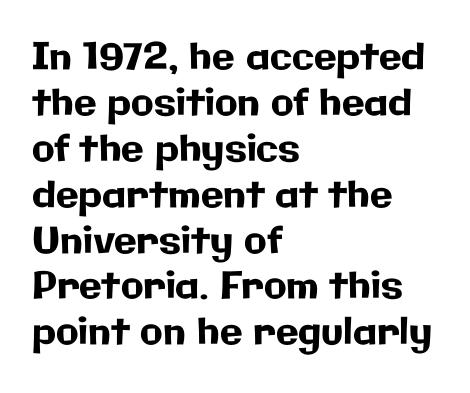
Q: Is the text italic (slanted)? A: No, it is upright.
Q: Is the typeface a serif or a sans-serif typeface? A: Sans-serif.
Q: Is the text underlined? A: No.
Q: How is the paragraph aligned? A: Left-aligned.
Q: Is the spacing between letters normal or unusually wide? A: Normal.
Q: Width (condensed, normal, or wide)? A: Normal.
Q: Stroke contrast? A: Low.
Q: x-height? A: Medium.
Q: Monospaced? A: No.
